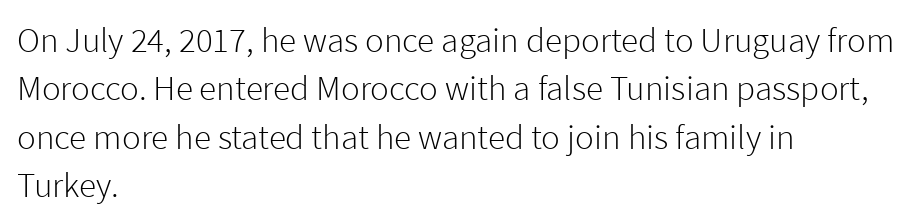
{"serif": "no", "italic": "no", "bold": "no", "weight": "light", "width": "normal", "stroke_contrast": "low", "x_height": "medium", "monospaced": "no", "underline": "no", "align": "left", "line_spacing": "normal", "line_spacing_ratio": 1.38, "letter_spacing": "normal", "letter_spacing_em": 0.0, "glyph_px": 35}
